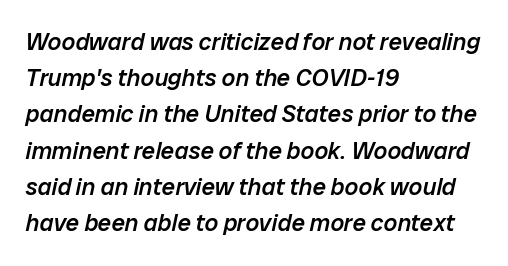
Q: Is the text bold? A: Semi-bold.
Q: Is the text italic (slanted)? A: Yes, it leans right by about 12 degrees.
Q: Is the text underlined? A: No.
Q: How is the paragraph aligned? A: Left-aligned.
Q: Is the spacing between letters normal or unusually wide? A: Normal.
Q: Is the spacing between lines tight, normal or loose? A: Normal.
